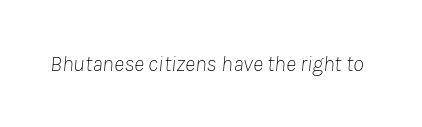
{"italic": "yes", "lean": "right", "slant_degrees": 8, "bold": "no", "underline": "no", "letter_spacing": "normal", "letter_spacing_em": 0.0, "glyph_px": 22}
